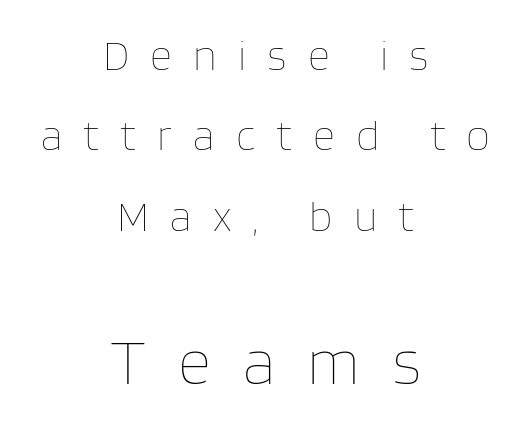
Q: Is the text bold? A: No.
Q: Is the text italic (slanted)? A: No, it is upright.
Q: Is the text underlined? A: No.
Q: How is the paragraph aligned? A: Centered.
Q: Is the spacing between letters normal or unusually wide? A: Unusually wide.
Q: Which block of text is set in a larger size, the first (top) or the second (bottom)? A: The second (bottom) one.
Q: Width (condensed, normal, or wide)? A: Normal.
Q: Stroke contrast? A: Low.
Q: x-height? A: Large.
Q: Monospaced? A: No.
